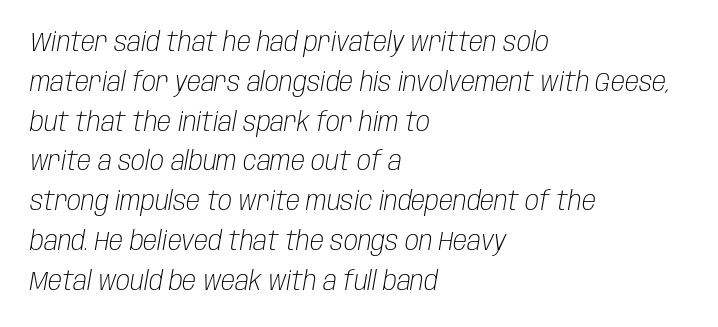
{"italic": "yes", "lean": "right", "slant_degrees": 10, "bold": "no", "underline": "no", "align": "left", "line_spacing": "normal", "line_spacing_ratio": 1.53, "letter_spacing": "normal", "letter_spacing_em": 0.0, "glyph_px": 26}
